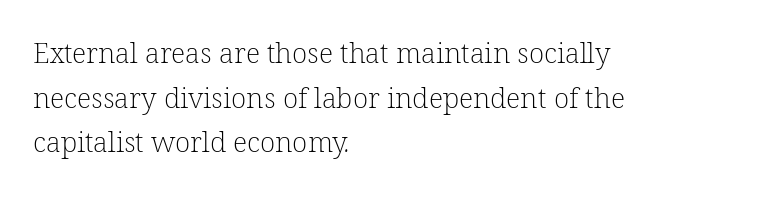
The image shows 28 px light serif type; set left-aligned, normal line spacing (1.59x), normal letter spacing, not underlined; low stroke contrast and a medium x-height.
